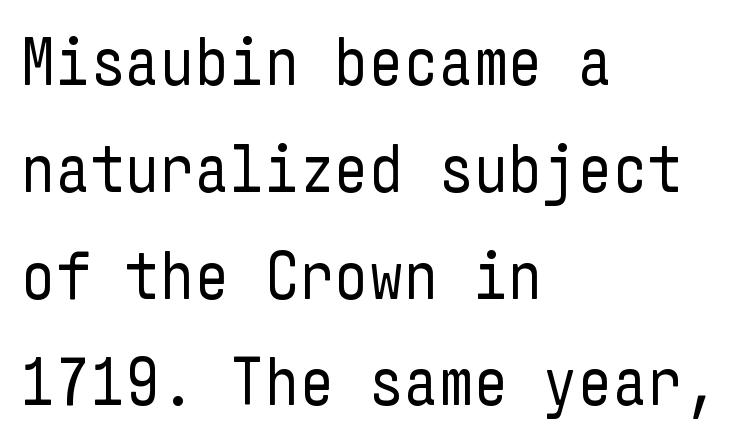
{"serif": "no", "italic": "no", "bold": "no", "weight": "regular", "width": "condensed", "stroke_contrast": "low", "x_height": "medium", "underline": "no", "align": "left", "line_spacing": "normal", "line_spacing_ratio": 1.57, "letter_spacing": "normal", "letter_spacing_em": 0.0, "glyph_px": 68}
